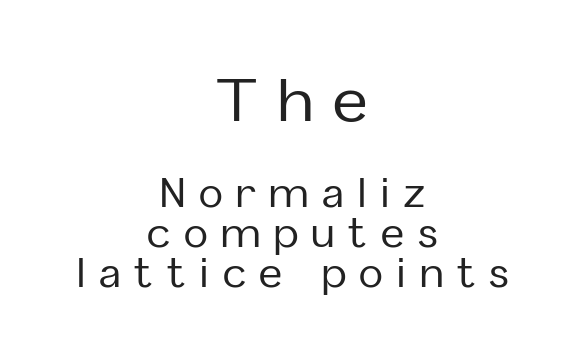
Words appear elongated and porous because spacing is wide. In this sample the first text group is rendered at the bigger scale. This sample uses an upright cut, with every glyph sitting square on the baseline. Leading: reduced. Think of a printed novel: that variable character pitch is what you see here. The rag falls on both sides of this text block equally.
